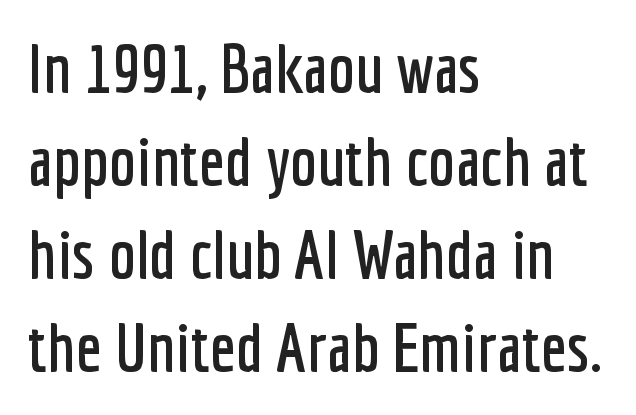
The image shows 68 px condensed sans-serif type, upright; set left-aligned, normal line spacing (1.37x), normal letter spacing, not underlined; low stroke contrast and a medium x-height.
